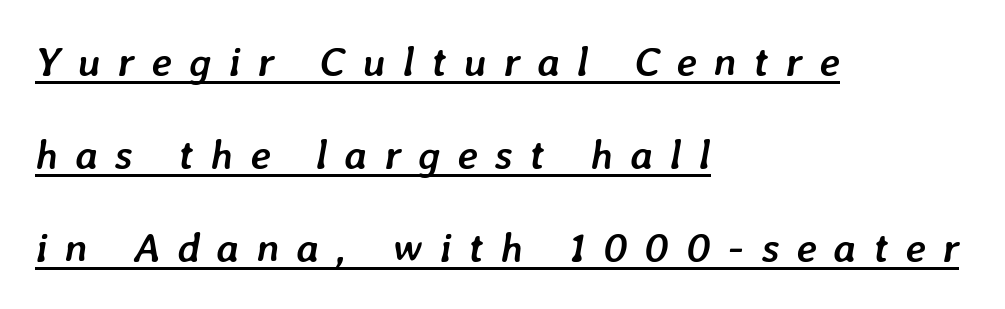
Q: Is the text bold? A: Yes.
Q: Is the text italic (slanted)? A: Yes, it leans right by about 7 degrees.
Q: Is the text underlined? A: Yes.
Q: How is the paragraph aligned? A: Left-aligned.
Q: Is the spacing between letters normal or unusually wide? A: Unusually wide.
Q: Is the spacing between lines tight, normal or loose? A: Loose.
Q: Width (condensed, normal, or wide)? A: Normal.
Q: Stroke contrast? A: Low.
Q: x-height? A: Medium.
Q: Monospaced? A: No.
